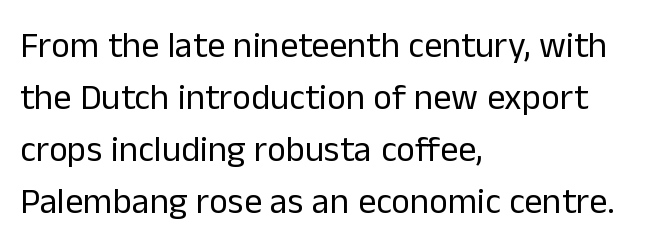
Just letters on the line, the space beneath them empty. Teacher's note: observe the even left margin — that is flush-left alignment. The line texture is even and compact thanks to regular tracking. This block has exactly the height ordinary leading produces. Is the type heavy? It reads as light-to-regular instead. The font's upright variant was chosen for this text.
